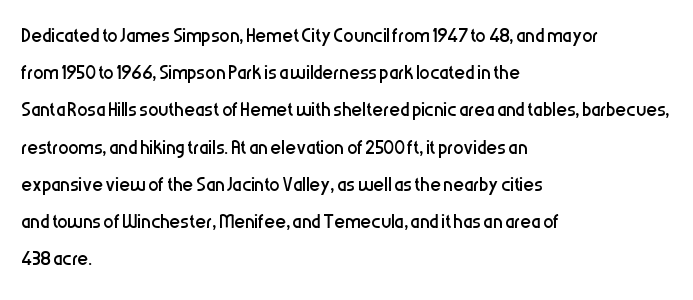
Q: Is the text bold? A: No.
Q: Is the text italic (slanted)? A: No, it is upright.
Q: Is the text underlined? A: No.
Q: How is the paragraph aligned? A: Left-aligned.
Q: Is the spacing between letters normal or unusually wide? A: Normal.
Q: Is the spacing between lines tight, normal or loose? A: Normal.
